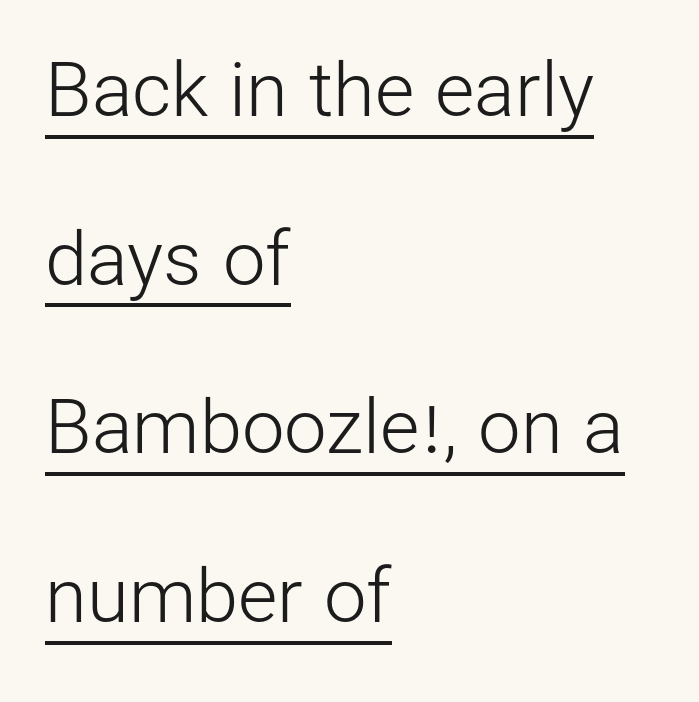
The image shows 76 px light sans-serif type, upright; set left-aligned, loose line spacing (2.22x), normal letter spacing, underlined; low stroke contrast and a medium x-height.
